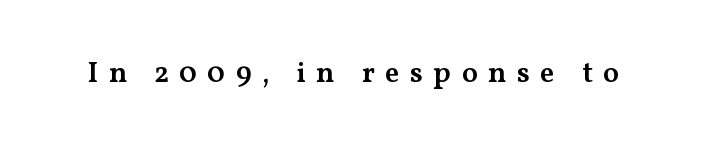
The image shows 29 px semibold, wide serif type, upright; set unusually wide letter spacing (+0.36 em), not underlined; medium stroke contrast and a medium x-height.
